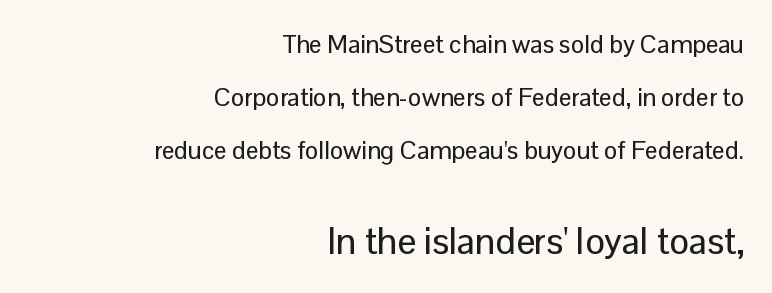
Q: Is the text italic (slanted)? A: No, it is upright.
Q: Is the typeface a serif or a sans-serif typeface? A: Sans-serif.
Q: Is the text underlined? A: No.
Q: How is the paragraph aligned? A: Right-aligned.
Q: Is the spacing between letters normal or unusually wide? A: Normal.
Q: Is the spacing between lines tight, normal or loose? A: Loose.
Q: Which block of text is set in a larger size, the first (top) or the second (bottom)? A: The second (bottom) one.
Q: Width (condensed, normal, or wide)? A: Normal.
Q: Stroke contrast? A: Low.
Q: x-height? A: Medium.
Q: Monospaced? A: No.
